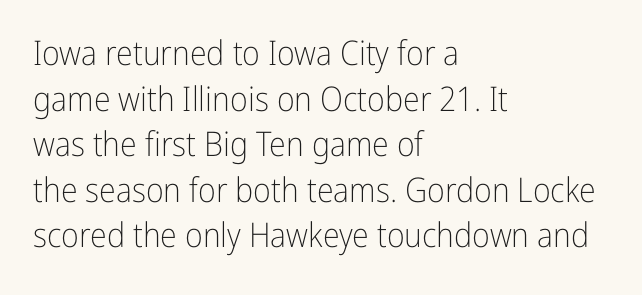
The image shows 34 px light, condensed sans-serif type, upright; set left-aligned, normal line spacing (1.34x), normal letter spacing, not underlined; low stroke contrast and a medium x-height.
